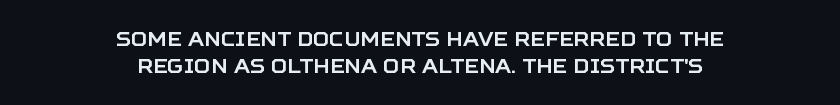
{"italic": "no", "underline": "no", "align": "center", "line_spacing": "normal", "line_spacing_ratio": 1.37, "letter_spacing": "normal", "letter_spacing_em": 0.0, "glyph_px": 20}
